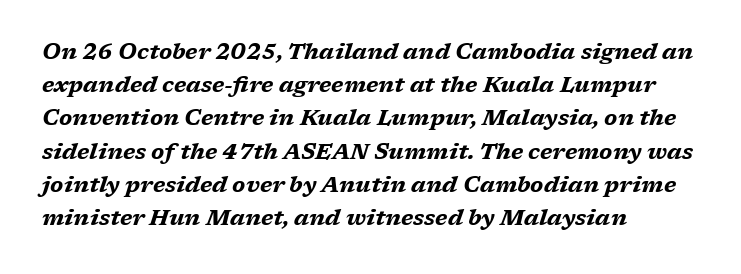
{"italic": "yes", "lean": "right", "slant_degrees": 17, "bold": "yes", "underline": "no", "align": "left", "line_spacing": "normal", "line_spacing_ratio": 1.51, "letter_spacing": "normal", "letter_spacing_em": 0.0, "glyph_px": 22}
